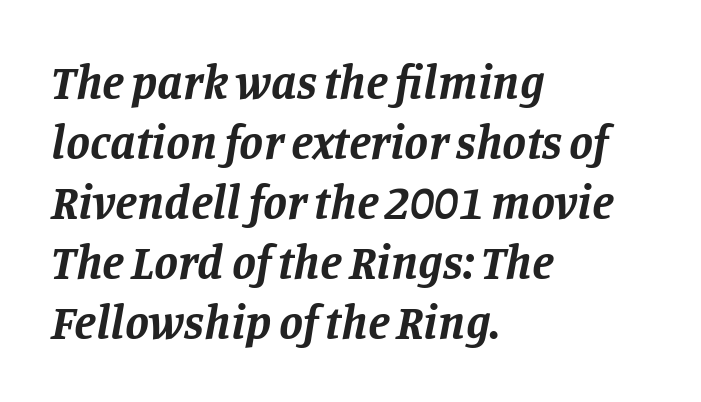
Q: Is the text bold? A: Yes.
Q: Is the text italic (slanted)? A: Yes, it leans right by about 11 degrees.
Q: Is the typeface a serif or a sans-serif typeface? A: Serif.
Q: Is the text underlined? A: No.
Q: How is the paragraph aligned? A: Left-aligned.
Q: Is the spacing between letters normal or unusually wide? A: Normal.
Q: Is the spacing between lines tight, normal or loose? A: Normal.
Q: Width (condensed, normal, or wide)? A: Normal.
Q: Stroke contrast? A: Low.
Q: x-height? A: Large.
Q: Monospaced? A: No.
